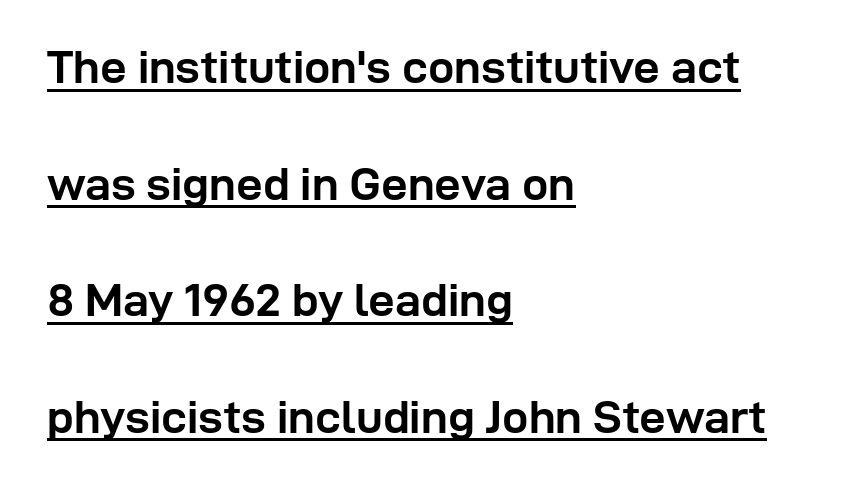
Q: Is the text bold? A: Yes.
Q: Is the text italic (slanted)? A: No, it is upright.
Q: Is the typeface a serif or a sans-serif typeface? A: Sans-serif.
Q: Is the text underlined? A: Yes.
Q: How is the paragraph aligned? A: Left-aligned.
Q: Is the spacing between letters normal or unusually wide? A: Normal.
Q: Is the spacing between lines tight, normal or loose? A: Loose.
Q: Width (condensed, normal, or wide)? A: Normal.
Q: Stroke contrast? A: Low.
Q: x-height? A: Medium.
Q: Monospaced? A: No.
